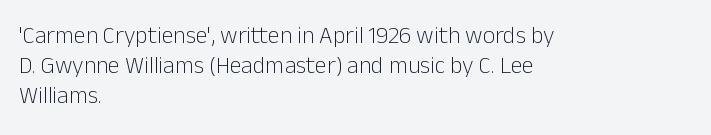
If you drew a line through each stem, it would be perfectly vertical. Tracking value appears to be zero — textbook default spacing. The rag falls on the right side of this text block. The face looks like a standard text weight, possibly lighter. The string is rendered with underlining switched off.
